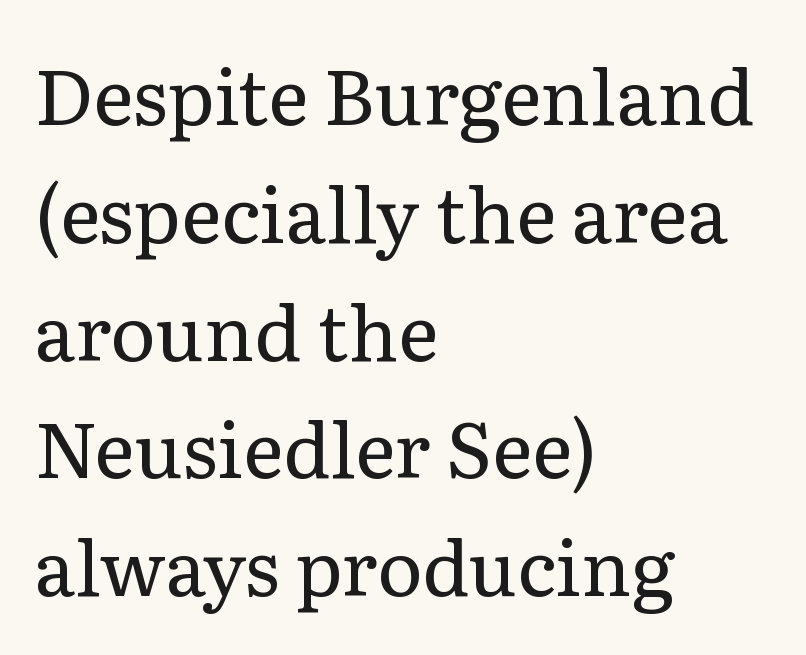
The image shows 77 px regular-weight serif type, upright; set left-aligned, normal line spacing (1.53x), normal letter spacing, not underlined; low stroke contrast and a medium x-height.
